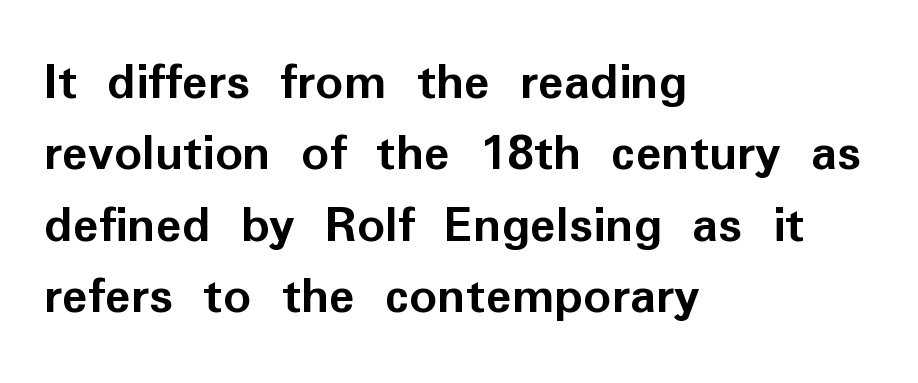
The image shows 54 px semibold sans-serif type, upright; set left-aligned, normal line spacing (1.32x), normal letter spacing, not underlined; low stroke contrast and a medium x-height.
